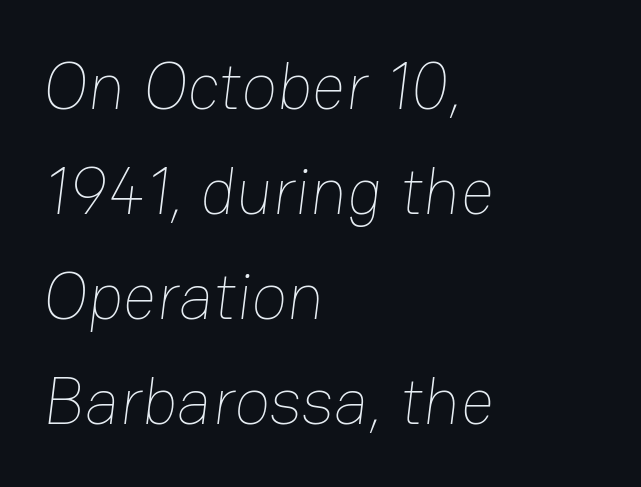
{"bold": "no", "weight": "thin", "width": "normal", "stroke_contrast": "low", "x_height": "medium", "monospaced": "no", "underline": "no", "align": "left", "line_spacing": "normal", "line_spacing_ratio": 1.59, "letter_spacing": "normal", "letter_spacing_em": 0.0, "glyph_px": 66}
